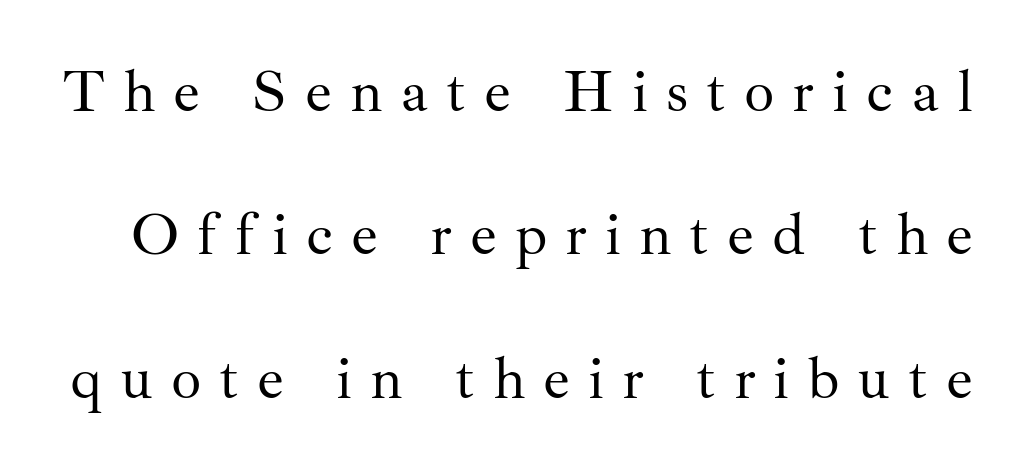
The image shows 60 px regular-weight serif type, upright; set loose line spacing (2.39x), unusually wide letter spacing (+0.3 em), not underlined; medium stroke contrast and a small x-height.
